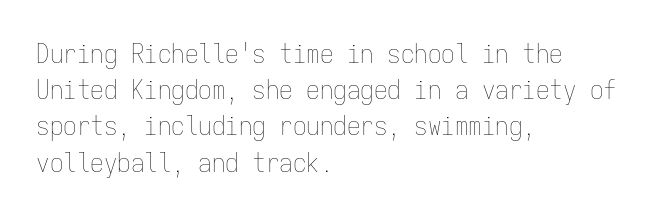
The image shows 27 px text type, upright; set left-aligned, normal line spacing (1.34x), normal letter spacing, not underlined.
